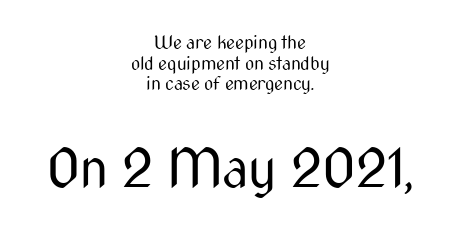
{"serif": "no", "italic": "no", "bold": "no", "weight": "regular", "width": "condensed", "stroke_contrast": "medium", "x_height": "medium", "monospaced": "no", "underline": "no", "align": "center", "line_spacing": "tight", "line_spacing_ratio": 1.15, "letter_spacing": "normal", "letter_spacing_em": 0.0, "larger_block": "second", "size_ratio": 2.94, "glyph_px": 53}
